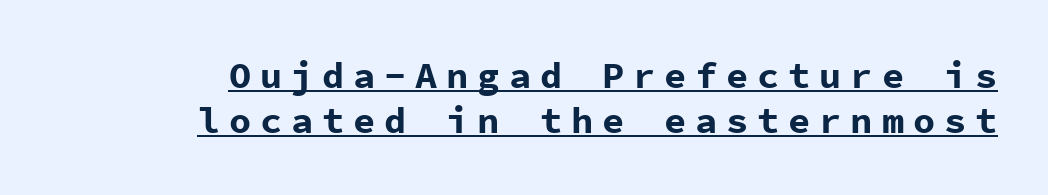
A typesetter would call this monospace, since all characters share one set width. Regarding serifs, this sample does without them. Notice how thick the strokes are: this is what a full bold looks like. A baseline rule has been typeset under these characters. Glyph-to-glyph distance is far greater than everyday printed text. The letters stand straight up with perfectly vertical stems.
